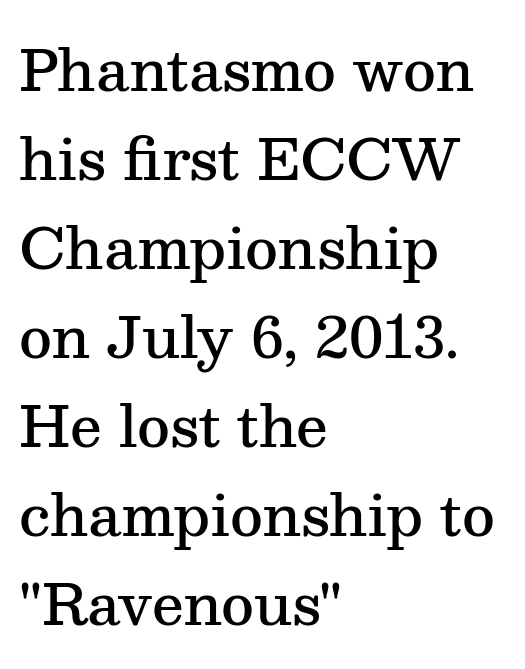
The image shows 57 px semibold serif type, upright; set left-aligned, normal line spacing (1.56x), normal letter spacing, not underlined; medium stroke contrast and a medium x-height.
